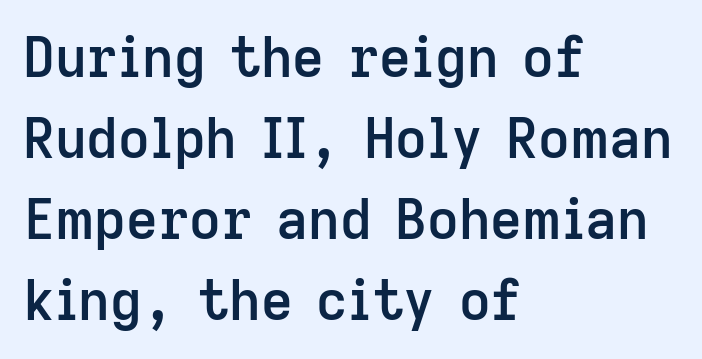
Do the characters align in a grid? No, the font is proportional. Every row of glyphs begins at an identical x-position on the left. The glyphs have the mass of a demibold cut, below bold. Standard letterfit; no display-style spreading of the glyphs.
